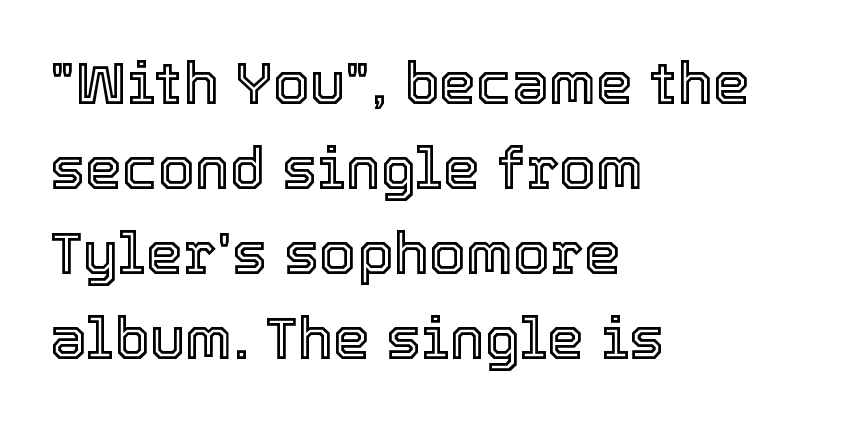
{"italic": "no", "width": "normal", "x_height": "medium", "monospaced": "no", "underline": "no", "align": "left", "line_spacing": "normal", "line_spacing_ratio": 1.44, "letter_spacing": "normal", "letter_spacing_em": 0.0, "glyph_px": 59}
